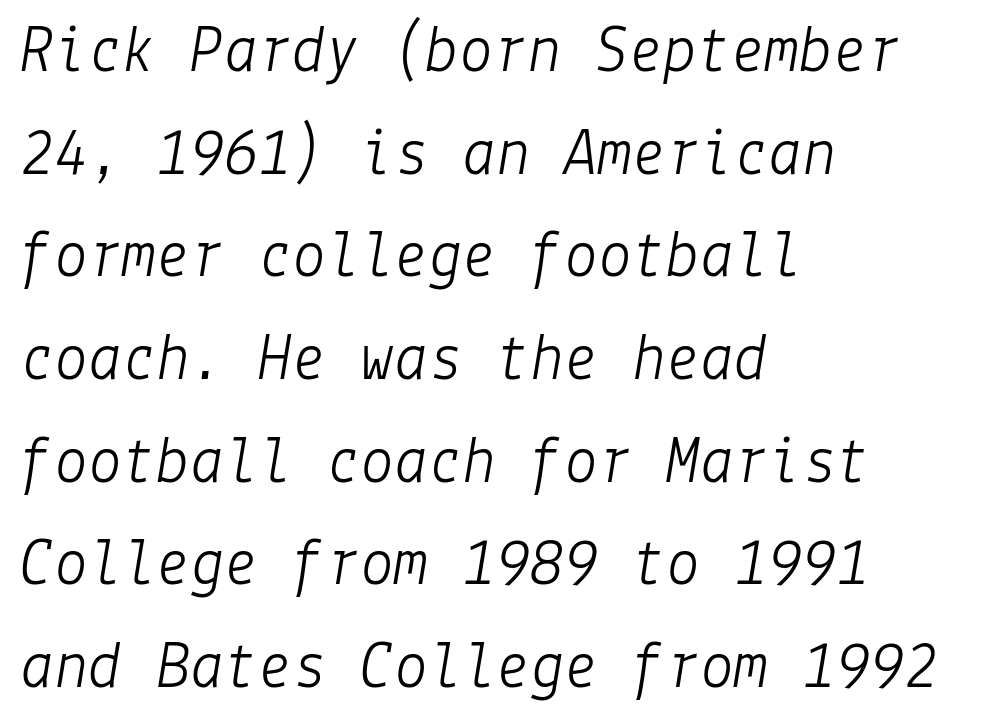
Q: Is the text bold? A: No.
Q: Is the text italic (slanted)? A: Yes, it leans right by about 9 degrees.
Q: Is the text underlined? A: No.
Q: How is the paragraph aligned? A: Left-aligned.
Q: Is the spacing between letters normal or unusually wide? A: Normal.
Q: Is the spacing between lines tight, normal or loose? A: Normal.
Q: Width (condensed, normal, or wide)? A: Normal.
Q: Stroke contrast? A: Low.
Q: x-height? A: Medium.
